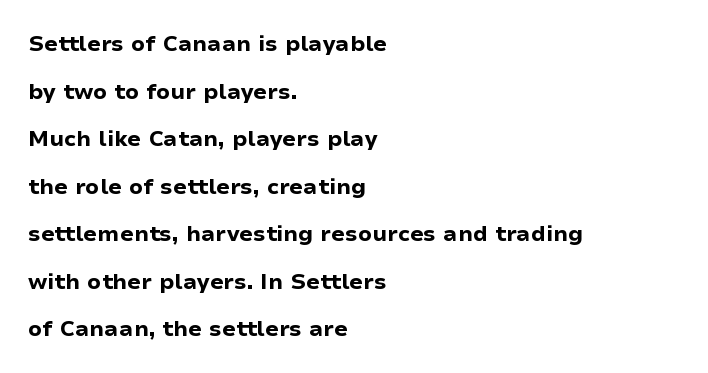
{"italic": "no", "bold": "yes", "underline": "no", "align": "left", "line_spacing": "loose", "line_spacing_ratio": 2.16, "letter_spacing": "normal", "letter_spacing_em": 0.0, "glyph_px": 22}
